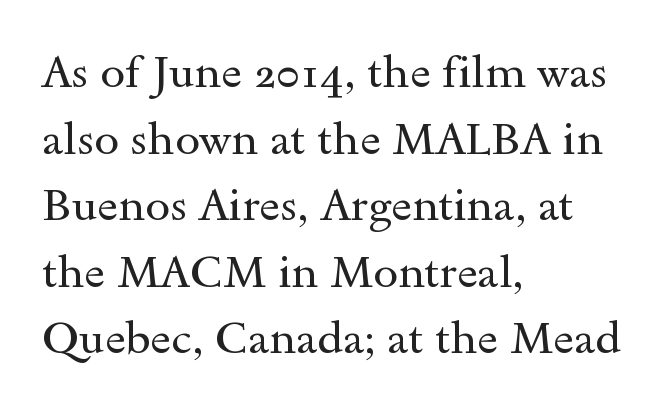
Small tapered or slab feet sit at the stroke ends, so this counts as serif. Does the copy run flush right? No — it runs flush left. This is not heavy type; no bold has been used. Looks like regular typesetting: each glyph gets only the width it needs. Standard letterfit; no display-style spreading of the glyphs. The space beneath each line is pristine and unruled.
